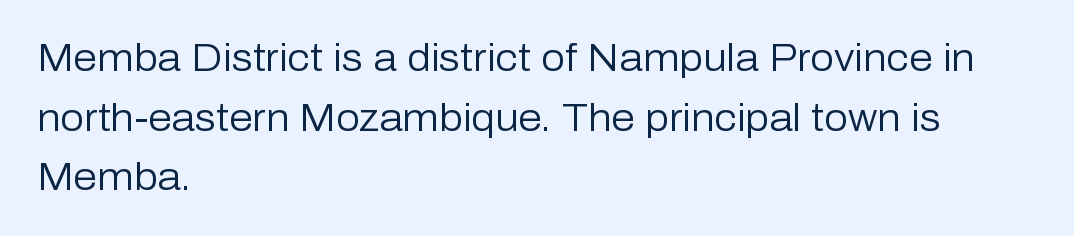
Q: Is the text bold? A: No.
Q: Is the text italic (slanted)? A: No, it is upright.
Q: Is the typeface a serif or a sans-serif typeface? A: Sans-serif.
Q: Is the text underlined? A: No.
Q: How is the paragraph aligned? A: Left-aligned.
Q: Is the spacing between letters normal or unusually wide? A: Normal.
Q: Is the spacing between lines tight, normal or loose? A: Normal.
Q: Width (condensed, normal, or wide)? A: Normal.
Q: Stroke contrast? A: Low.
Q: x-height? A: Medium.
Q: Monospaced? A: No.
